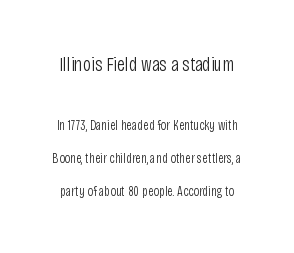
The image shows 20 px text type, upright; set loose line spacing (2.38x), normal letter spacing, not underlined; the first (top) block is 1.43x larger.
